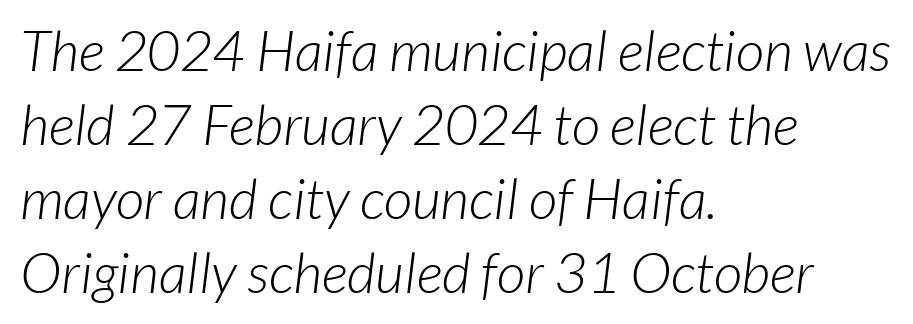
Is this a fixed-width face? No — the glyphs have proportional, varying widths. The glyphs are unaccompanied by any horizontal stroke below them. If you measured baseline to baseline, you'd find a middling distance. What kind of face is this? One without serifs — a sans.
